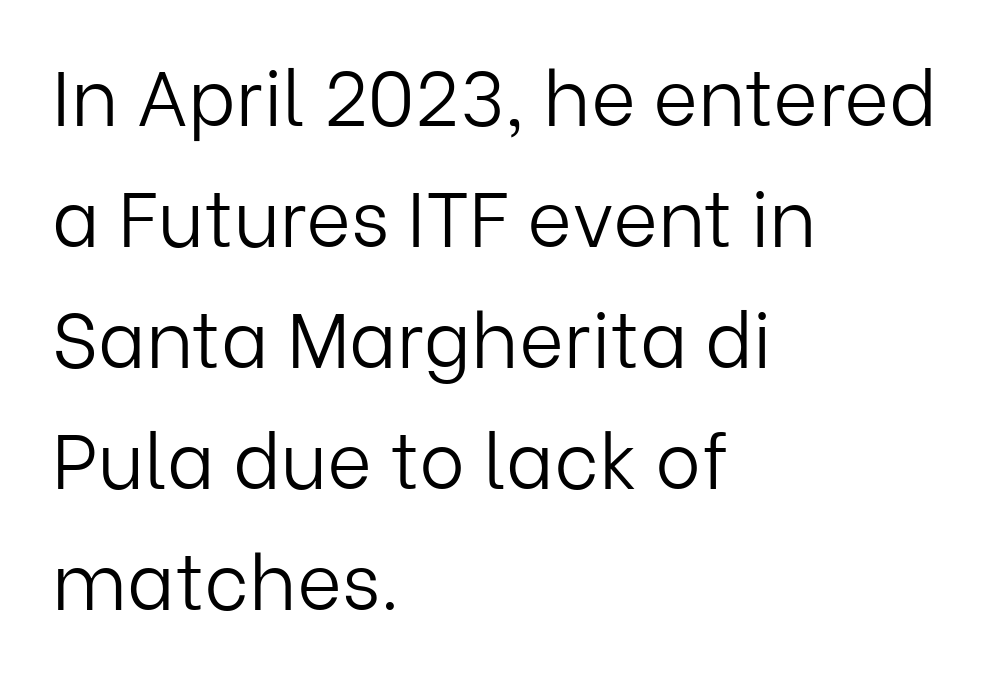
Q: Is the text bold? A: No.
Q: Is the text italic (slanted)? A: No, it is upright.
Q: Is the typeface a serif or a sans-serif typeface? A: Sans-serif.
Q: Is the text underlined? A: No.
Q: How is the paragraph aligned? A: Left-aligned.
Q: Is the spacing between letters normal or unusually wide? A: Normal.
Q: Is the spacing between lines tight, normal or loose? A: Normal.
Q: Width (condensed, normal, or wide)? A: Normal.
Q: Stroke contrast? A: Low.
Q: x-height? A: Medium.
Q: Monospaced? A: No.
